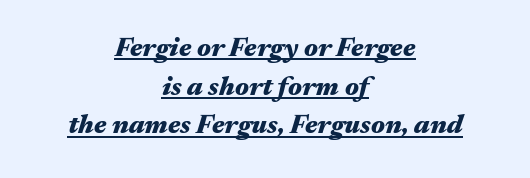
Q: Is the text bold? A: Yes.
Q: Is the text italic (slanted)? A: Yes, it leans right by about 17 degrees.
Q: Is the text underlined? A: Yes.
Q: How is the paragraph aligned? A: Centered.
Q: Is the spacing between letters normal or unusually wide? A: Normal.
Q: Is the spacing between lines tight, normal or loose? A: Normal.
